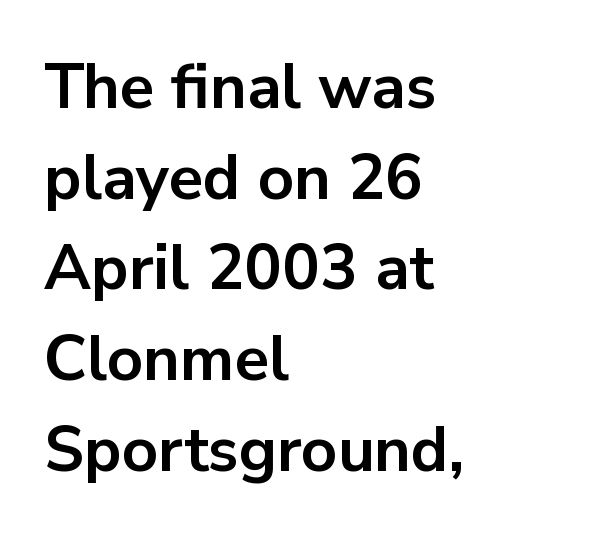
Q: Is the text bold? A: Yes.
Q: Is the text italic (slanted)? A: No, it is upright.
Q: Is the typeface a serif or a sans-serif typeface? A: Sans-serif.
Q: Is the text underlined? A: No.
Q: How is the paragraph aligned? A: Left-aligned.
Q: Is the spacing between letters normal or unusually wide? A: Normal.
Q: Is the spacing between lines tight, normal or loose? A: Normal.
Q: Width (condensed, normal, or wide)? A: Normal.
Q: Stroke contrast? A: Low.
Q: x-height? A: Medium.
Q: Monospaced? A: No.
